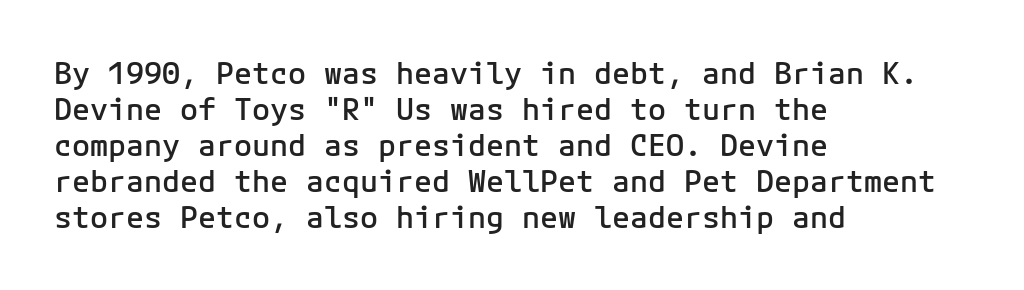
Teacher's note: observe the even left margin — that is flush-left alignment. This is the regular roman posture of the typeface. The words here are not underlined. Serif or sans? Sans — the stroke terminals are bare. Observe the ordinary spacing: letters are neighbours, not strangers.
